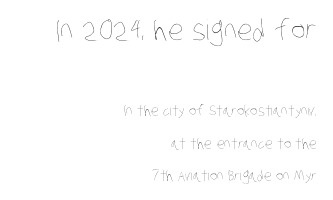
{"bold": "no", "weight": "thin", "width": "condensed", "stroke_contrast": "low", "x_height": "large", "monospaced": "no", "underline": "no", "align": "right", "line_spacing": "loose", "line_spacing_ratio": 2.32, "letter_spacing": "normal", "letter_spacing_em": 0.0, "larger_block": "first", "size_ratio": 2.0, "glyph_px": 28}
